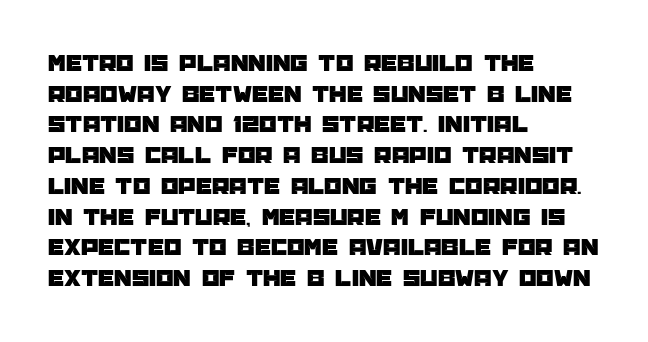
{"italic": "no", "underline": "no", "align": "left", "line_spacing_ratio": 1.23, "letter_spacing": "normal", "letter_spacing_em": 0.0, "glyph_px": 25}
